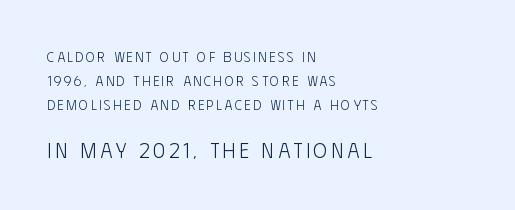
The image shows 21 px text type, upright; set left-aligned, line spacing 1.71x, not underlined; the second (bottom) block is 1.5x larger.
